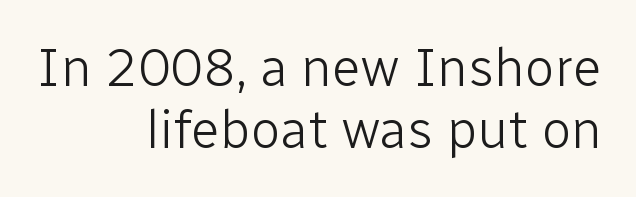
{"serif": "no", "italic": "no", "bold": "no", "weight": "light", "width": "normal", "stroke_contrast": "low", "x_height": "medium", "monospaced": "no", "underline": "no", "align": "right", "line_spacing": "tight", "line_spacing_ratio": 1.15, "letter_spacing": "normal", "letter_spacing_em": 0.0, "glyph_px": 54}
